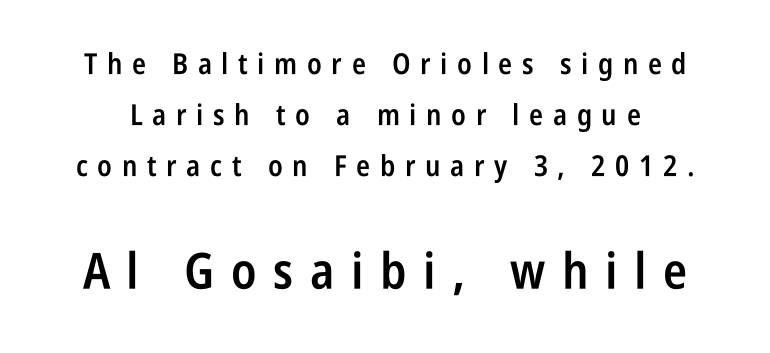
Q: Is the text bold? A: Semi-bold.
Q: Is the text italic (slanted)? A: No, it is upright.
Q: Is the typeface a serif or a sans-serif typeface? A: Sans-serif.
Q: Is the text underlined? A: No.
Q: Is the spacing between letters normal or unusually wide? A: Unusually wide.
Q: Which block of text is set in a larger size, the first (top) or the second (bottom)? A: The second (bottom) one.
Q: Width (condensed, normal, or wide)? A: Condensed.
Q: Stroke contrast? A: Low.
Q: x-height? A: Large.
Q: Monospaced? A: No.
